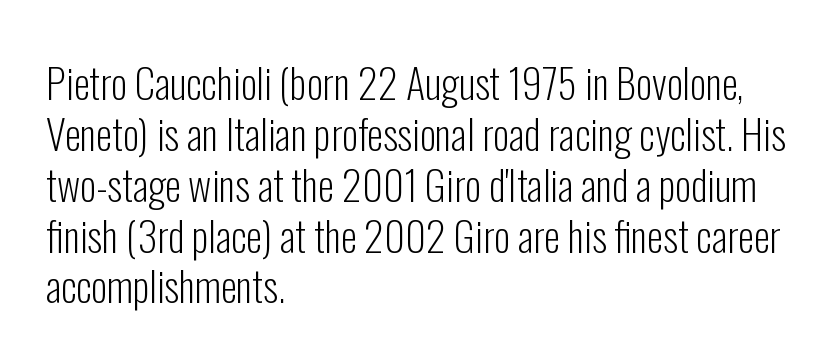
I'd call this a sans setting — the letters go barefoot. A typesetter would call this proportional, since set widths differ per character. Stems and bowls with no extra thickness — not bold. The letterforms sit shoulder to shoulder at normal distance.
